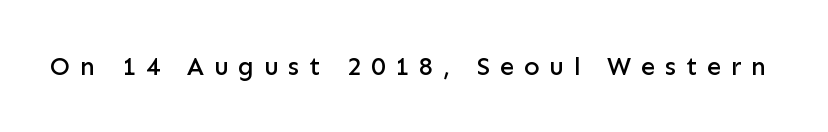
Q: Is the text italic (slanted)? A: No, it is upright.
Q: Is the text underlined? A: No.
Q: Is the spacing between letters normal or unusually wide? A: Unusually wide.
